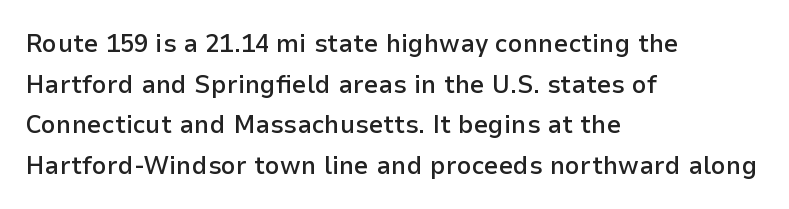
{"italic": "no", "bold": "semi", "underline": "no", "align": "left", "line_spacing": "normal", "line_spacing_ratio": 1.56, "letter_spacing": "normal", "letter_spacing_em": 0.0, "glyph_px": 26}
